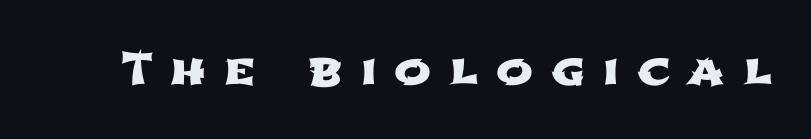
The specimen omits any rule beneath the text block's lines. Note the varied advance widths — an 'i' is clearly narrower than an 'm'. The rendering shows plain stroke endings on the letterforms — a sans-serif design. Short note: letters widely spaced.
